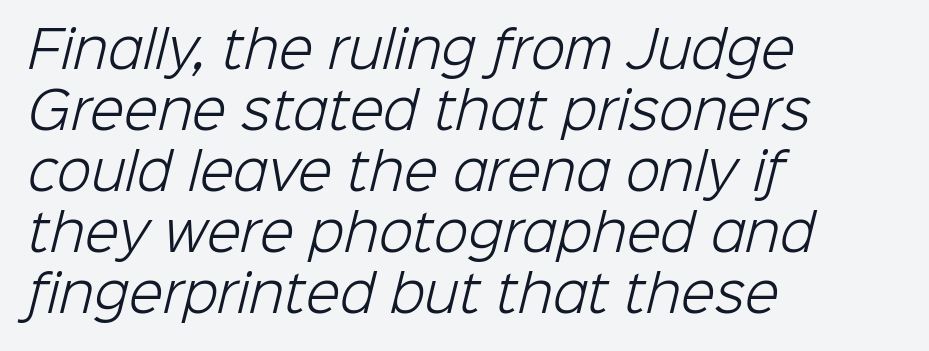
{"serif": "no", "bold": "no", "weight": "light", "width": "normal", "stroke_contrast": "low", "x_height": "medium", "monospaced": "no", "underline": "no", "align": "left", "line_spacing_ratio": 1.22, "letter_spacing": "normal", "letter_spacing_em": 0.0, "glyph_px": 50}
